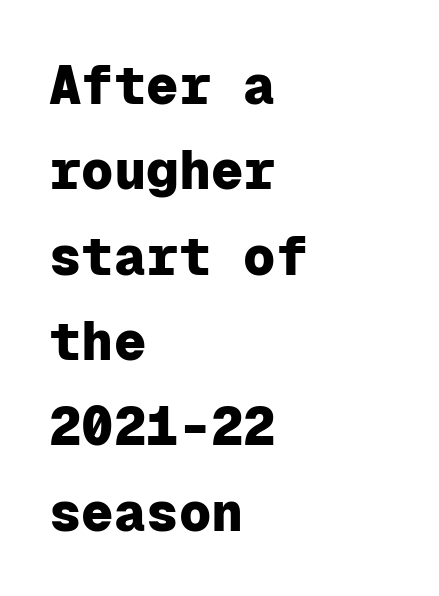
{"serif": "no", "italic": "no", "bold": "yes", "weight": "heavy", "width": "normal", "stroke_contrast": "low", "x_height": "medium", "monospaced": "yes", "underline": "no", "align": "left", "line_spacing": "normal", "line_spacing_ratio": 1.58, "letter_spacing": "normal", "letter_spacing_em": 0.0, "glyph_px": 54}
